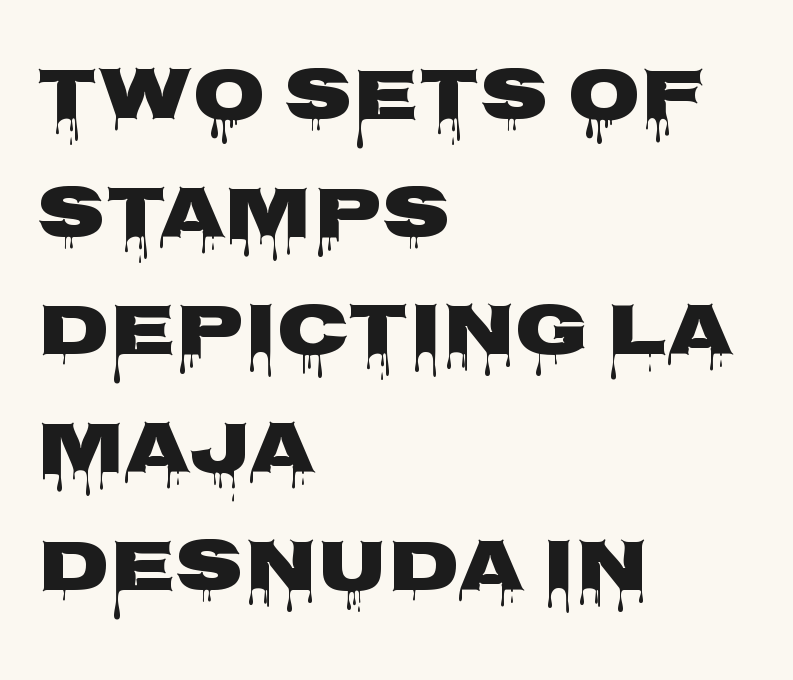
The passage shown has conventional tracking throughout. These lines stack with their left ends in a neat column. Are there feet on the stems? There aren't — it's a sans. Looks like regular typesetting: each glyph gets only the width it needs.
